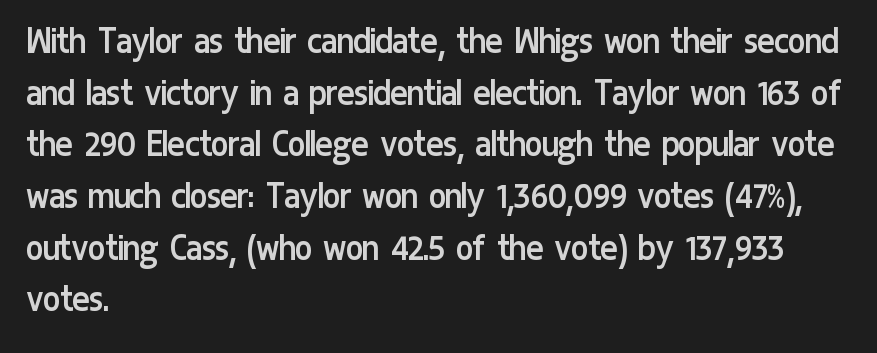
Weight: in the light-to-regular range. Line spacing here is normal. The font family rendered here belongs to the sans-serif group. If you drew a line through each stem, it would be perfectly vertical. Characters follow at the spacing the type designer built in.
